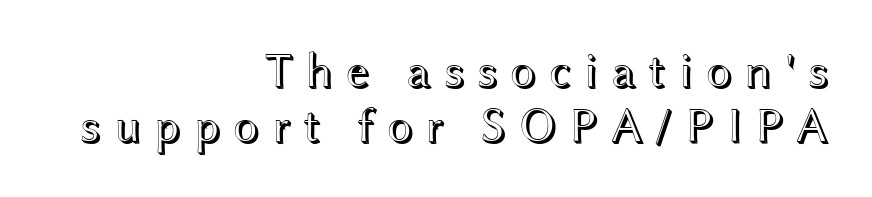
Q: Is the text italic (slanted)? A: No, it is upright.
Q: Is the text underlined? A: No.
Q: How is the paragraph aligned? A: Right-aligned.
Q: Is the spacing between letters normal or unusually wide? A: Unusually wide.
Q: Is the spacing between lines tight, normal or loose? A: Tight.
Q: Width (condensed, normal, or wide)? A: Wide.
Q: x-height? A: Medium.
Q: Monospaced? A: No.
